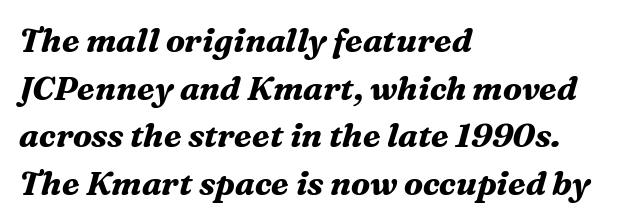
{"serif": "yes", "italic": "yes", "lean": "right", "slant_degrees": 16, "bold": "yes", "weight": "bold", "width": "normal", "stroke_contrast": "medium", "x_height": "medium", "monospaced": "no", "underline": "no", "align": "left", "line_spacing": "normal", "line_spacing_ratio": 1.44, "letter_spacing": "normal", "letter_spacing_em": 0.0, "glyph_px": 33}
